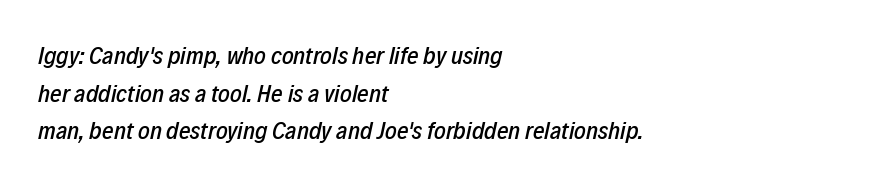
{"italic": "yes", "lean": "right", "slant_degrees": 12, "underline": "no", "align": "left", "line_spacing": "normal", "line_spacing_ratio": 1.51, "letter_spacing": "normal", "letter_spacing_em": 0.0, "glyph_px": 25}
